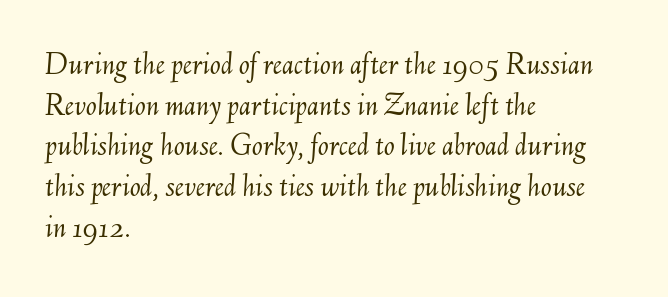
Letters rest on an invisible, unmarked baseline. Compared with ordinary roman type, these characters are visibly tilted. The passage shown has conventional tracking throughout. Vertically, the passage feels balanced, rows spaced as you'd expect. Spacing verdict: proportional, widths tailored to each character. Notice how the passage keeps a crisp vertical edge on the left only.
